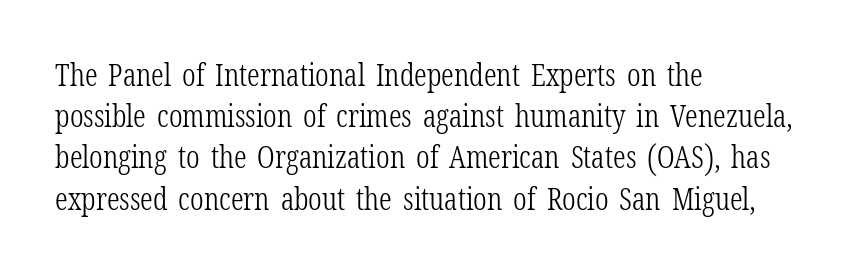
Q: Is the text bold? A: No.
Q: Is the text italic (slanted)? A: No, it is upright.
Q: Is the typeface a serif or a sans-serif typeface? A: Serif.
Q: Is the text underlined? A: No.
Q: How is the paragraph aligned? A: Left-aligned.
Q: Is the spacing between letters normal or unusually wide? A: Normal.
Q: Is the spacing between lines tight, normal or loose? A: Normal.
Q: Width (condensed, normal, or wide)? A: Condensed.
Q: Stroke contrast? A: Low.
Q: x-height? A: Medium.
Q: Monospaced? A: No.
